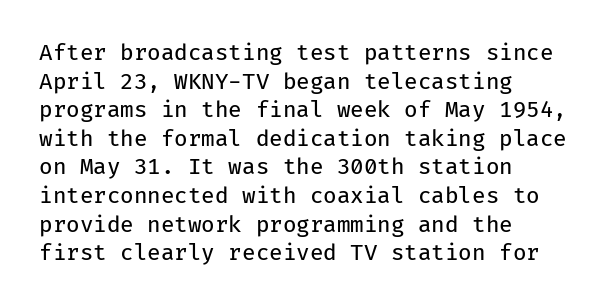
Q: Is the text bold? A: No.
Q: Is the text italic (slanted)? A: No, it is upright.
Q: Is the text underlined? A: No.
Q: How is the paragraph aligned? A: Left-aligned.
Q: Is the spacing between letters normal or unusually wide? A: Normal.
Q: Is the spacing between lines tight, normal or loose? A: Normal.
